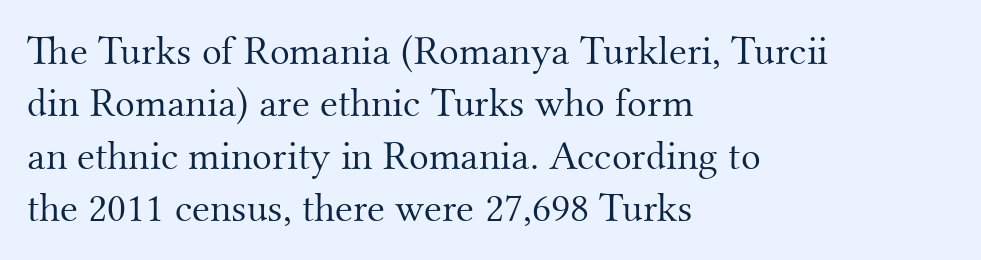
{"serif": "yes", "italic": "no", "bold": "no", "weight": "light", "width": "normal", "stroke_contrast": "medium", "x_height": "small", "monospaced": "no", "underline": "no", "align": "left", "line_spacing": "normal", "line_spacing_ratio": 1.28, "letter_spacing": "normal", "letter_spacing_em": 0.0, "glyph_px": 41}
